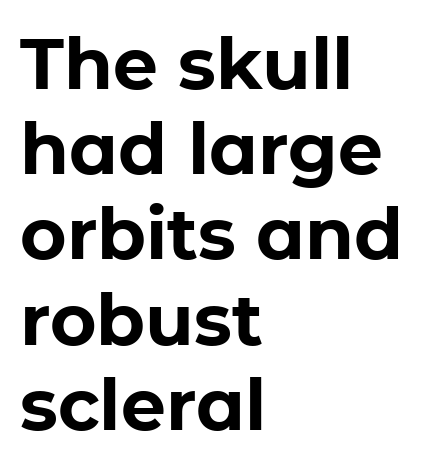
Q: Is the text bold? A: Yes.
Q: Is the text italic (slanted)? A: No, it is upright.
Q: Is the typeface a serif or a sans-serif typeface? A: Sans-serif.
Q: Is the text underlined? A: No.
Q: How is the paragraph aligned? A: Left-aligned.
Q: Is the spacing between letters normal or unusually wide? A: Normal.
Q: Width (condensed, normal, or wide)? A: Normal.
Q: Stroke contrast? A: Low.
Q: x-height? A: Medium.
Q: Monospaced? A: No.
